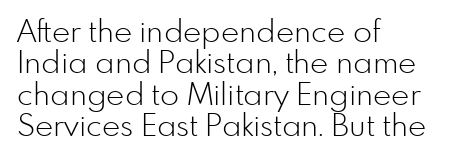
The image shows 31 px light sans-serif type, upright; set left-aligned, tight line spacing (1.01x), normal letter spacing, not underlined; low stroke contrast and a small x-height.
